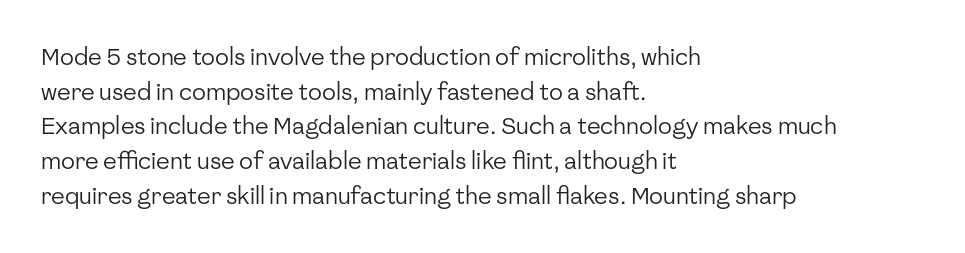
Q: Is the text bold? A: No.
Q: Is the text italic (slanted)? A: No, it is upright.
Q: Is the text underlined? A: No.
Q: How is the paragraph aligned? A: Left-aligned.
Q: Is the spacing between letters normal or unusually wide? A: Normal.
Q: Is the spacing between lines tight, normal or loose? A: Normal.
